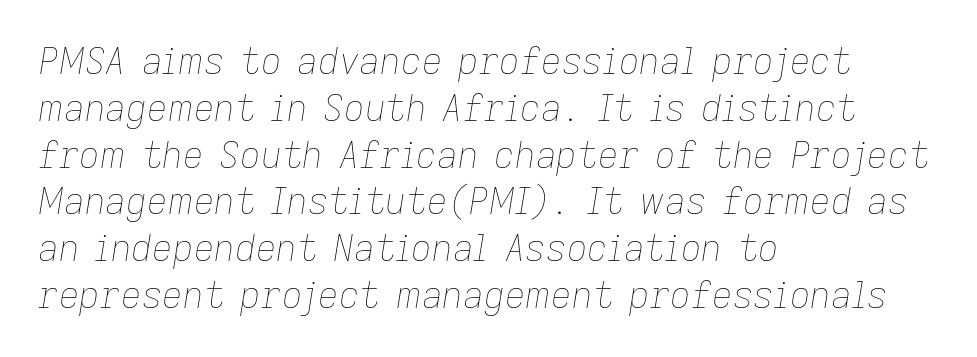
{"italic": "yes", "lean": "right", "slant_degrees": 9, "bold": "no", "weight": "thin", "width": "normal", "stroke_contrast": "low", "x_height": "medium", "monospaced": "no", "underline": "no", "align": "left", "line_spacing": "normal", "line_spacing_ratio": 1.3, "letter_spacing": "normal", "letter_spacing_em": 0.0, "glyph_px": 36}
